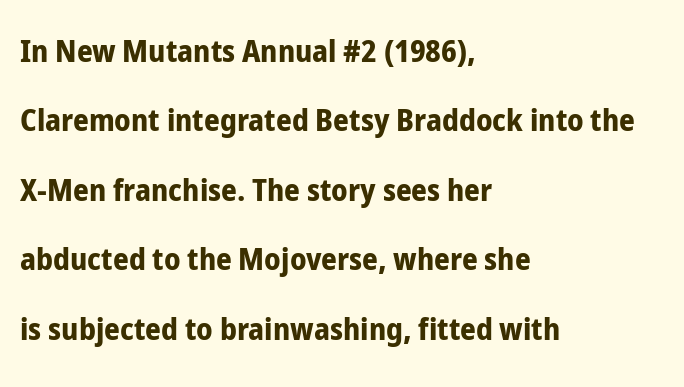
Varying glyph widths throughout — classic text-font behaviour. Regarding leading, the lines here are spaced well apart. The font family rendered here belongs to the sans-serif group. Any mark beneath the type? The region is blank. This sample uses an upright cut, with every glyph sitting square on the baseline.
